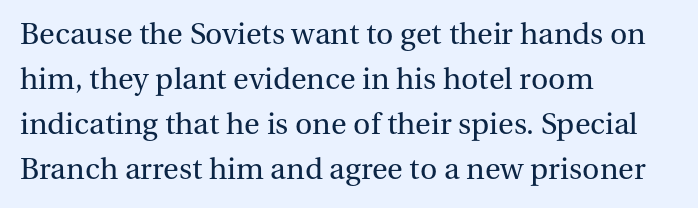
The typesetter chose a ragged-right arrangement here. Evenly set lines give the paragraph a standard silhouette. The type sits square on the baseline with zero lean. Characters follow at the spacing the type designer built in. The rendering uses natural spacing where letterforms have individual widths.
